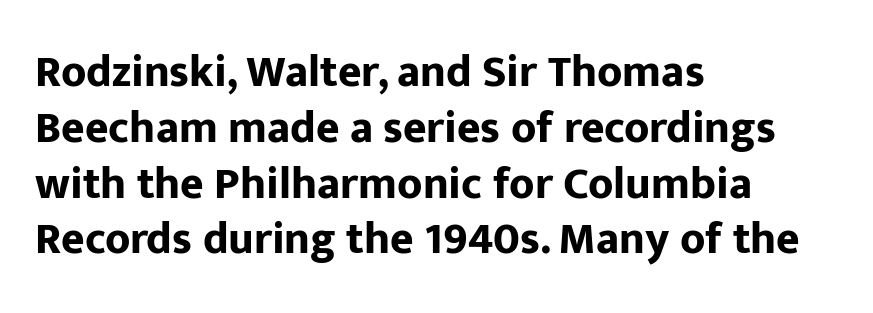
Q: Is the text bold? A: Yes.
Q: Is the text italic (slanted)? A: No, it is upright.
Q: Is the typeface a serif or a sans-serif typeface? A: Sans-serif.
Q: Is the text underlined? A: No.
Q: How is the paragraph aligned? A: Left-aligned.
Q: Is the spacing between letters normal or unusually wide? A: Normal.
Q: Width (condensed, normal, or wide)? A: Normal.
Q: Stroke contrast? A: Low.
Q: x-height? A: Medium.
Q: Monospaced? A: No.
